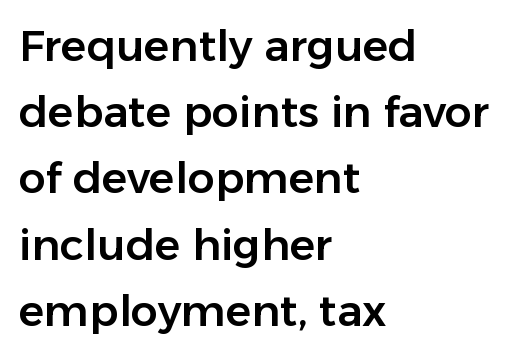
Q: Is the text italic (slanted)? A: No, it is upright.
Q: Is the typeface a serif or a sans-serif typeface? A: Sans-serif.
Q: Is the text underlined? A: No.
Q: How is the paragraph aligned? A: Left-aligned.
Q: Is the spacing between letters normal or unusually wide? A: Normal.
Q: Is the spacing between lines tight, normal or loose? A: Normal.
Q: Width (condensed, normal, or wide)? A: Normal.
Q: Stroke contrast? A: Low.
Q: x-height? A: Medium.
Q: Monospaced? A: No.
